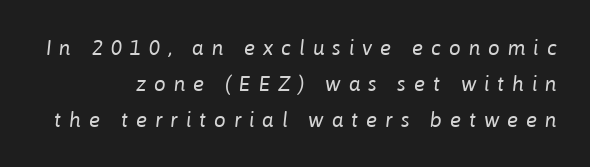
{"italic": "yes", "lean": "right", "slant_degrees": 6, "bold": "no", "underline": "no", "line_spacing_ratio": 1.72, "letter_spacing": "wide", "letter_spacing_em": 0.37, "glyph_px": 21}
